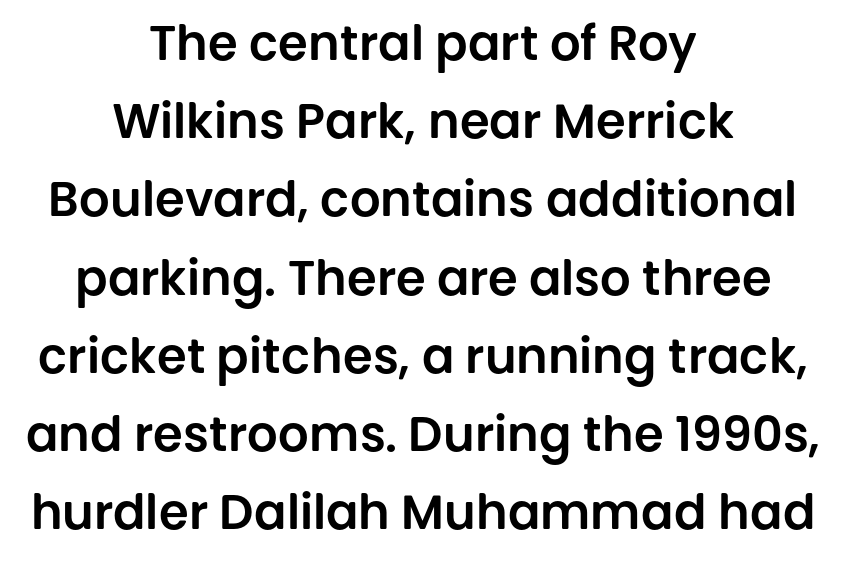
{"serif": "no", "italic": "no", "width": "normal", "stroke_contrast": "low", "x_height": "large", "monospaced": "no", "underline": "no", "align": "center", "line_spacing": "normal", "line_spacing_ratio": 1.63, "letter_spacing": "normal", "letter_spacing_em": 0.0, "glyph_px": 48}
